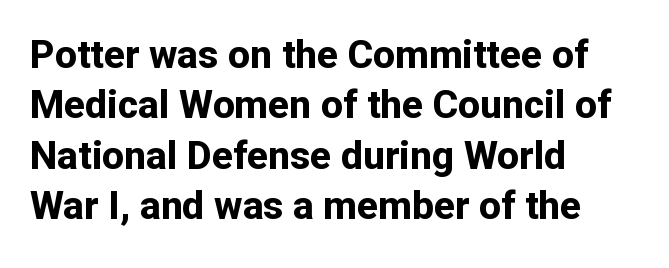
The image shows 39 px bold sans-serif type, upright; set left-aligned, normal line spacing (1.29x), normal letter spacing, not underlined; low stroke contrast and a medium x-height.
